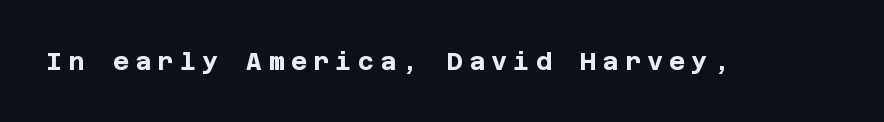
The image shows 25 px bold type, upright; set unusually wide letter spacing (+0.24 em), not underlined.
